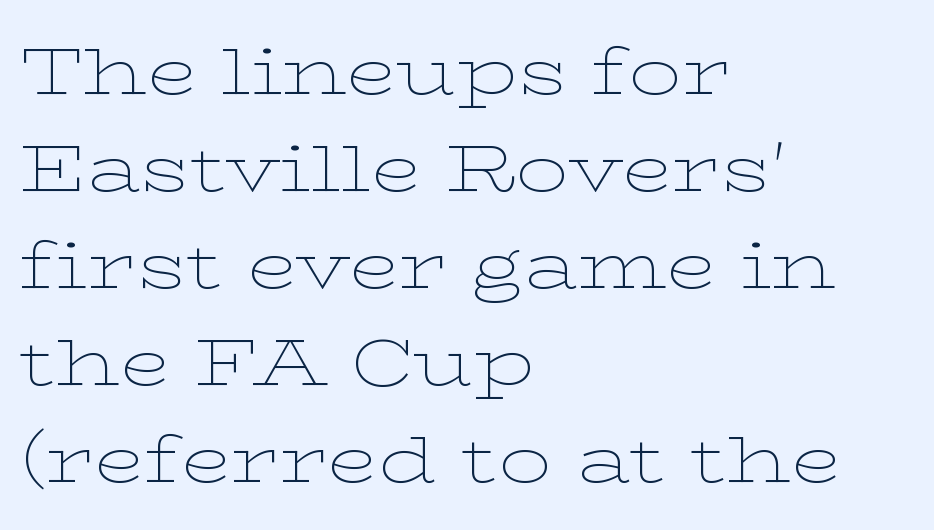
Q: Is the text bold? A: No.
Q: Is the text italic (slanted)? A: No, it is upright.
Q: Is the typeface a serif or a sans-serif typeface? A: Serif.
Q: Is the text underlined? A: No.
Q: How is the paragraph aligned? A: Left-aligned.
Q: Is the spacing between letters normal or unusually wide? A: Normal.
Q: Is the spacing between lines tight, normal or loose? A: Normal.
Q: Width (condensed, normal, or wide)? A: Wide.
Q: Stroke contrast? A: Low.
Q: x-height? A: Medium.
Q: Monospaced? A: No.
